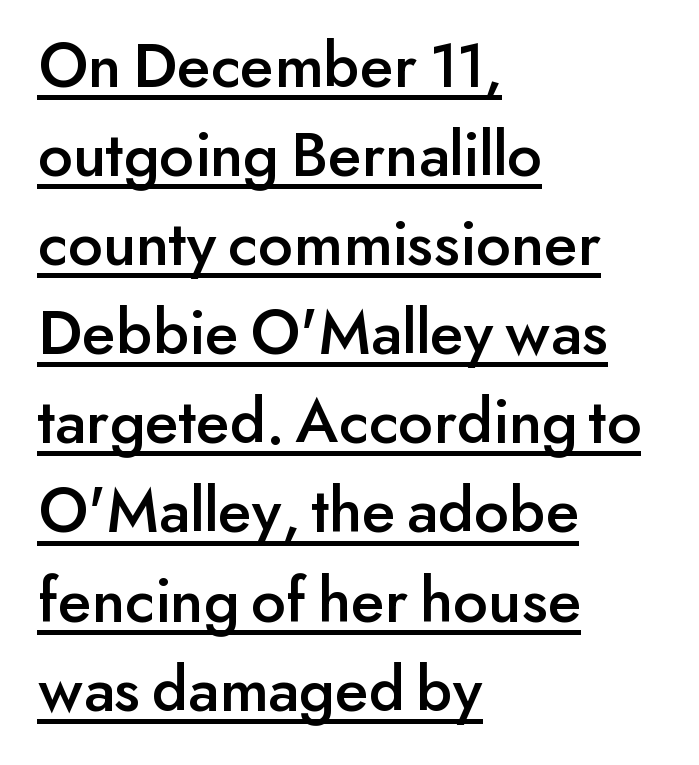
{"serif": "no", "italic": "no", "width": "normal", "stroke_contrast": "low", "x_height": "small", "monospaced": "no", "underline": "yes", "align": "left", "line_spacing": "normal", "line_spacing_ratio": 1.35, "letter_spacing": "normal", "letter_spacing_em": 0.0, "glyph_px": 66}
